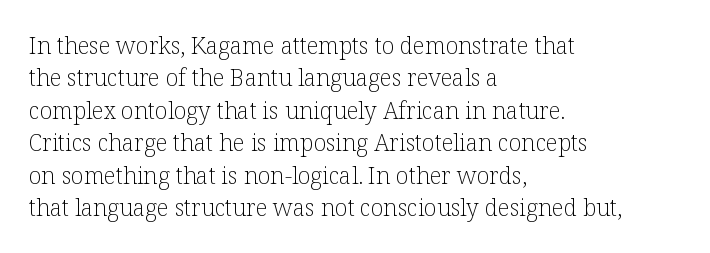
The image shows 23 px text type, upright; set left-aligned, normal line spacing (1.41x), normal letter spacing, not underlined.
